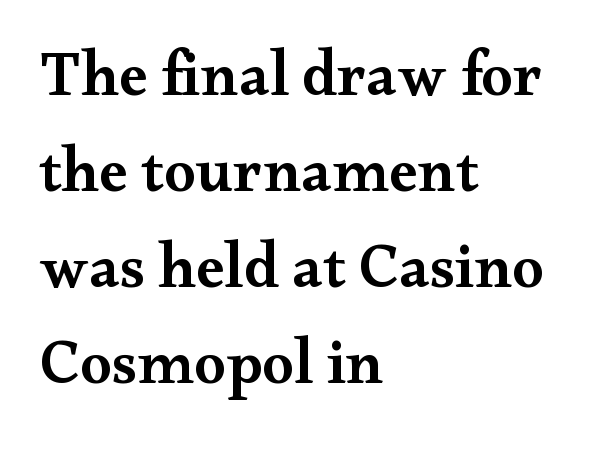
{"serif": "yes", "italic": "no", "bold": "semi", "weight": "semibold", "width": "wide", "stroke_contrast": "medium", "x_height": "small", "monospaced": "no", "underline": "no", "align": "left", "line_spacing": "normal", "line_spacing_ratio": 1.5, "letter_spacing": "normal", "letter_spacing_em": 0.0, "glyph_px": 64}
